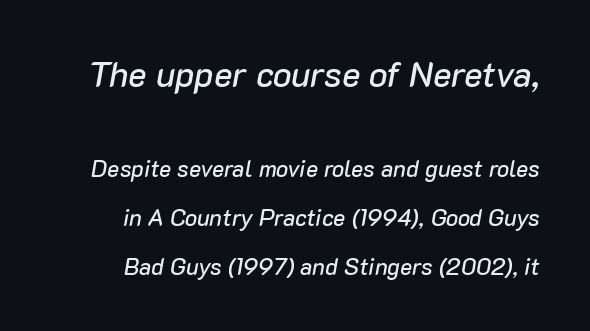
Q: Is the text italic (slanted)? A: Yes, it leans right by about 10 degrees.
Q: Is the text underlined? A: No.
Q: Is the spacing between letters normal or unusually wide? A: Normal.
Q: Is the spacing between lines tight, normal or loose? A: Loose.
Q: Which block of text is set in a larger size, the first (top) or the second (bottom)? A: The first (top) one.
Q: Width (condensed, normal, or wide)? A: Normal.
Q: Stroke contrast? A: Low.
Q: x-height? A: Medium.
Q: Monospaced? A: No.
